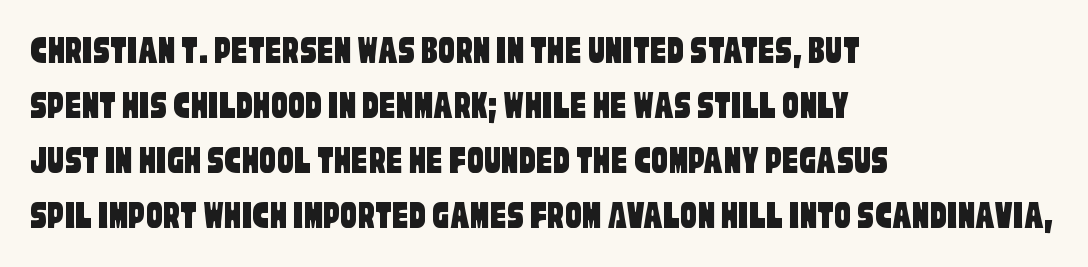
Q: Is the typeface a serif or a sans-serif typeface? A: Sans-serif.
Q: Is the text underlined? A: No.
Q: How is the paragraph aligned? A: Left-aligned.
Q: Is the spacing between letters normal or unusually wide? A: Normal.
Q: Is the spacing between lines tight, normal or loose? A: Normal.
Q: Width (condensed, normal, or wide)? A: Condensed.
Q: Stroke contrast? A: Low.
Q: x-height? A: Large.
Q: Monospaced? A: No.
